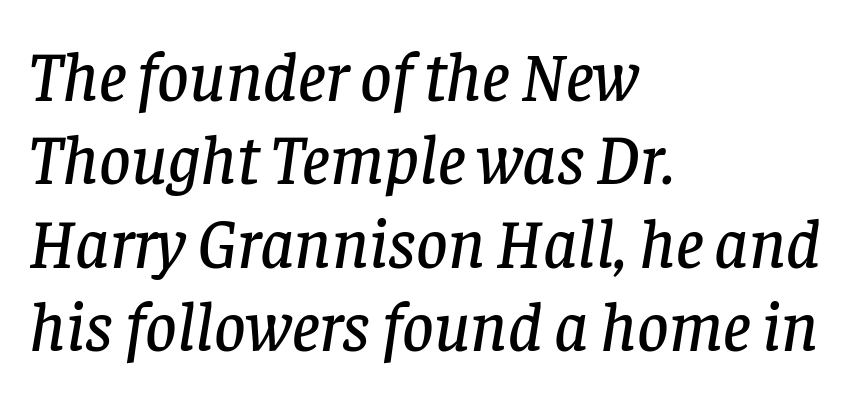
When letters slant like this, we call the style italic. Check where the strokes stop: tiny serifs finish them off. Inter-character spacing is left at the font's built-in metrics. Spacing verdict: proportional, widths tailored to each character. These lines are set flush left with a ragged right edge.
